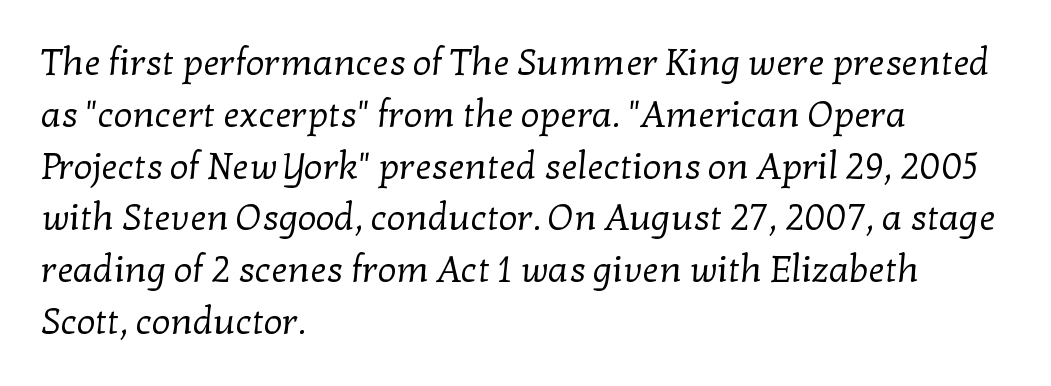
The image shows 37 px regular-weight serif type; set left-aligned, normal line spacing (1.4x), normal letter spacing, not underlined; low stroke contrast and a medium x-height.
